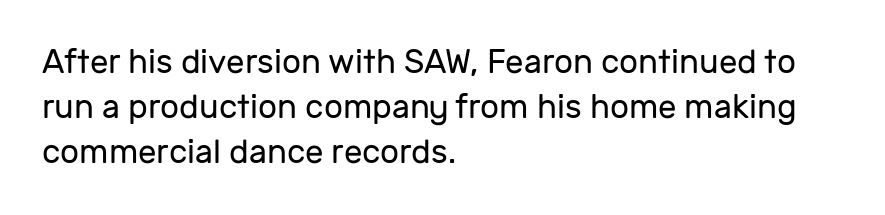
Q: Is the text bold? A: No.
Q: Is the text italic (slanted)? A: No, it is upright.
Q: Is the typeface a serif or a sans-serif typeface? A: Sans-serif.
Q: Is the text underlined? A: No.
Q: How is the paragraph aligned? A: Left-aligned.
Q: Is the spacing between letters normal or unusually wide? A: Normal.
Q: Is the spacing between lines tight, normal or loose? A: Normal.
Q: Width (condensed, normal, or wide)? A: Normal.
Q: Stroke contrast? A: Low.
Q: x-height? A: Medium.
Q: Monospaced? A: No.
